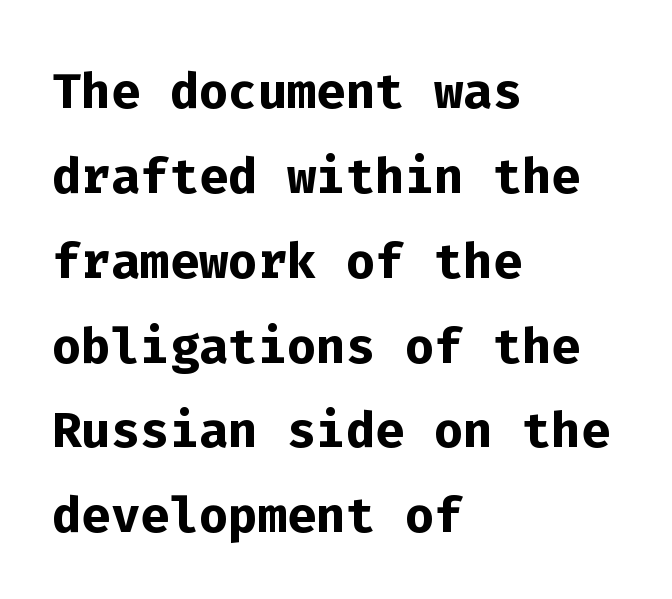
{"serif": "no", "italic": "no", "bold": "yes", "weight": "semibold", "width": "normal", "stroke_contrast": "low", "x_height": "medium", "monospaced": "yes", "underline": "no", "align": "left", "line_spacing_ratio": 1.23, "letter_spacing": "normal", "letter_spacing_em": 0.0, "glyph_px": 69}
